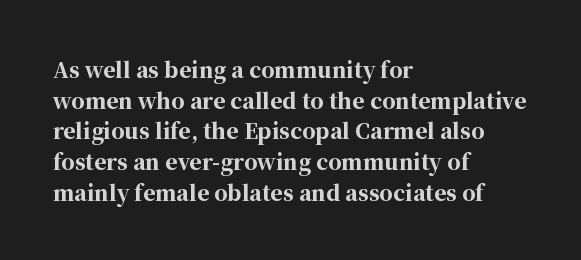
The image shows 21 px bold type, upright; set left-aligned, normal line spacing (1.46x), normal letter spacing, not underlined.
